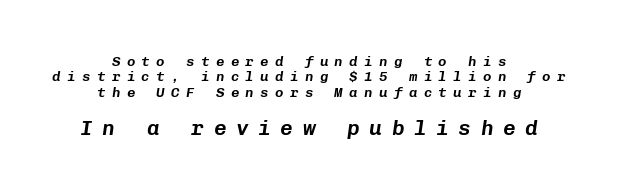
The image shows 21 px text type, italic (leaning right); set centered, tight line spacing (1.1x), unusually wide letter spacing (+0.46 em), not underlined; the second (bottom) block is 1.5x larger.
